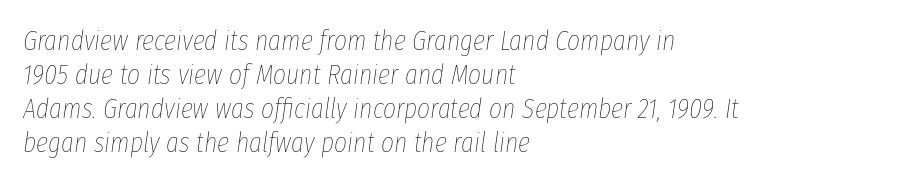
{"italic": "yes", "lean": "right", "slant_degrees": 8, "bold": "no", "weight": "thin", "width": "condensed", "stroke_contrast": "low", "x_height": "medium", "monospaced": "no", "underline": "no", "align": "left", "line_spacing_ratio": 1.21, "letter_spacing": "normal", "letter_spacing_em": 0.0, "glyph_px": 28}
